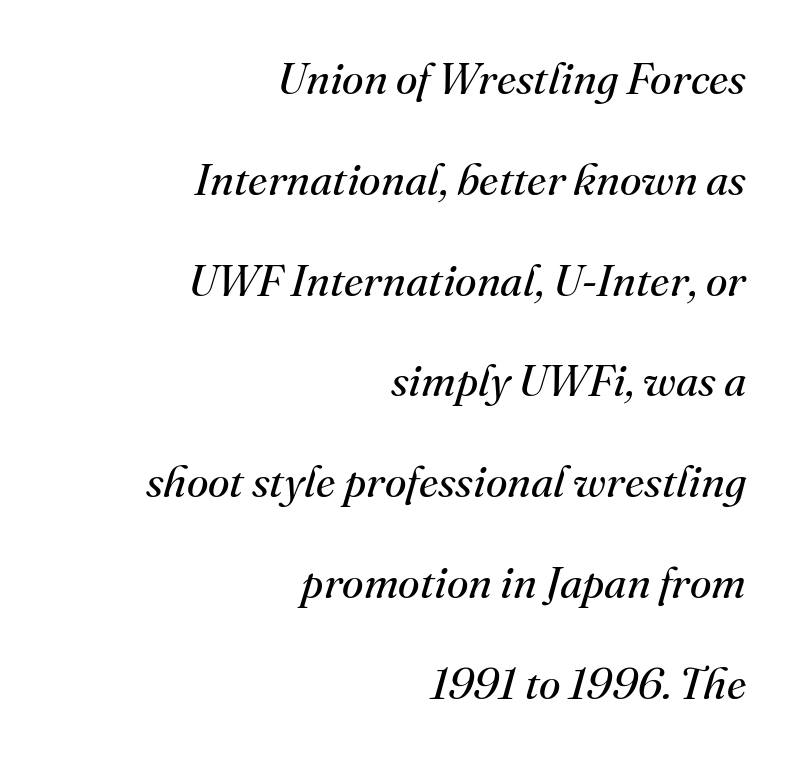
The strokes carry an ordinary text weight at most. The text was rendered using a seriffed face with decorative stroke endings. Is the type slanted? Yes — the strokes lean at a clear angle. The designer dialed line spacing up above the default. Letter spacing: default. Glance below the letters and you will spot only blank space.
